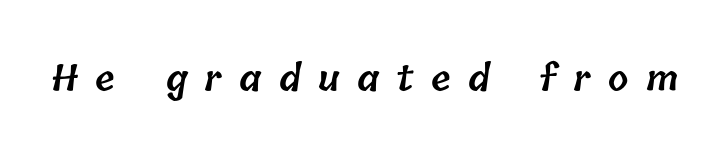
Q: Is the text bold? A: Semi-bold.
Q: Is the text underlined? A: No.
Q: Is the spacing between letters normal or unusually wide? A: Unusually wide.
Q: Width (condensed, normal, or wide)? A: Normal.
Q: Stroke contrast? A: Low.
Q: x-height? A: Medium.
Q: Monospaced? A: No.
